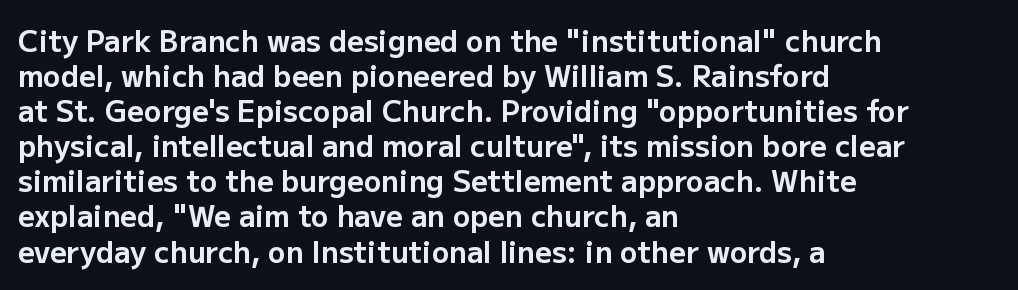
Rule under the text: the space is simply empty. Short and long lines alike share a common starting point at left. The glyphs in this specimen are sans serif. Plenty of ink on the page — the face is bold. The type is set solid horizontally, with unmodified tracking. The rendering uses natural spacing where letterforms have individual widths.
